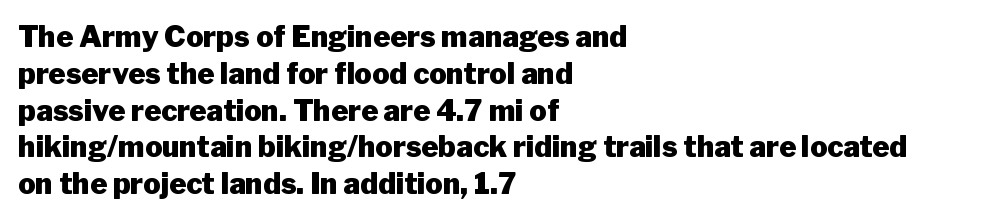
Q: Is the text bold? A: Yes.
Q: Is the text italic (slanted)? A: No, it is upright.
Q: Is the typeface a serif or a sans-serif typeface? A: Sans-serif.
Q: Is the text underlined? A: No.
Q: How is the paragraph aligned? A: Left-aligned.
Q: Is the spacing between letters normal or unusually wide? A: Normal.
Q: Is the spacing between lines tight, normal or loose? A: Normal.
Q: Width (condensed, normal, or wide)? A: Normal.
Q: Stroke contrast? A: Low.
Q: x-height? A: Medium.
Q: Monospaced? A: No.
